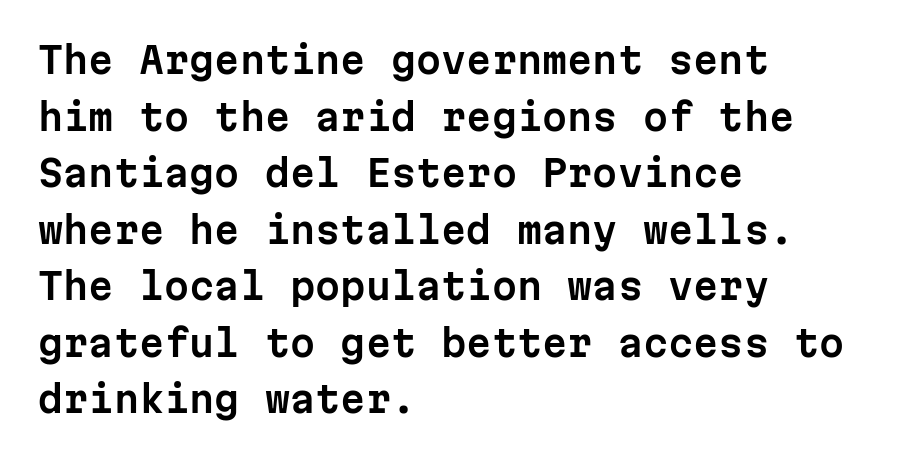
The image shows 36 px sans-serif type, upright, monospaced; set left-aligned, normal line spacing (1.57x), normal letter spacing, not underlined; low stroke contrast and a medium x-height.
